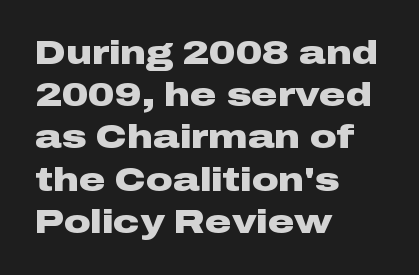
{"serif": "no", "italic": "no", "bold": "yes", "weight": "heavy", "width": "wide", "stroke_contrast": "low", "x_height": "medium", "monospaced": "no", "underline": "no", "align": "left", "line_spacing": "normal", "line_spacing_ratio": 1.28, "letter_spacing": "normal", "letter_spacing_em": 0.0, "glyph_px": 33}
